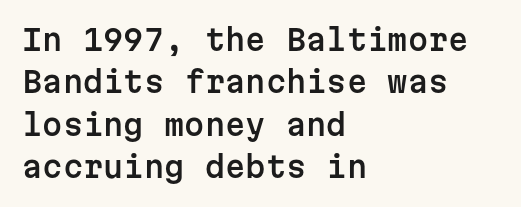
Alignment: flush left. Fixed-width glyphs throughout — classic coding-font behaviour. Check under the words: just untouched page. How are the letters spaced? Ordinarily, with no added tracking. Successive baselines arrive at the customary interval.
